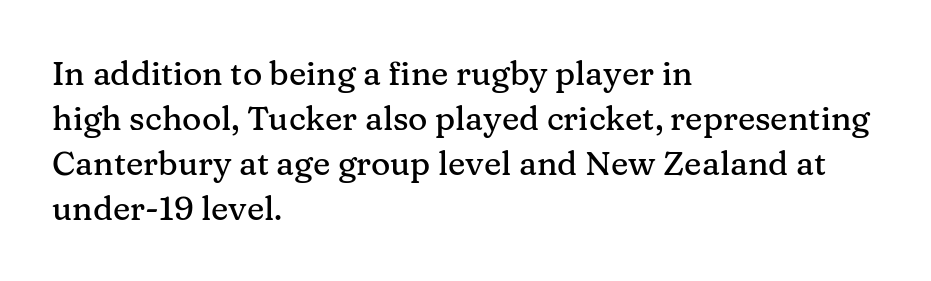
{"serif": "yes", "italic": "no", "width": "normal", "stroke_contrast": "medium", "x_height": "medium", "monospaced": "no", "underline": "no", "align": "left", "line_spacing": "normal", "line_spacing_ratio": 1.36, "letter_spacing": "normal", "letter_spacing_em": 0.0, "glyph_px": 33}
